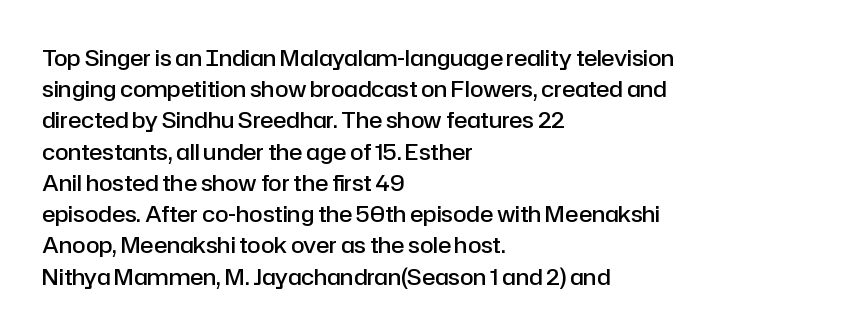
{"italic": "no", "bold": "semi", "underline": "no", "align": "left", "line_spacing": "normal", "line_spacing_ratio": 1.42, "letter_spacing": "normal", "letter_spacing_em": 0.0, "glyph_px": 22}
